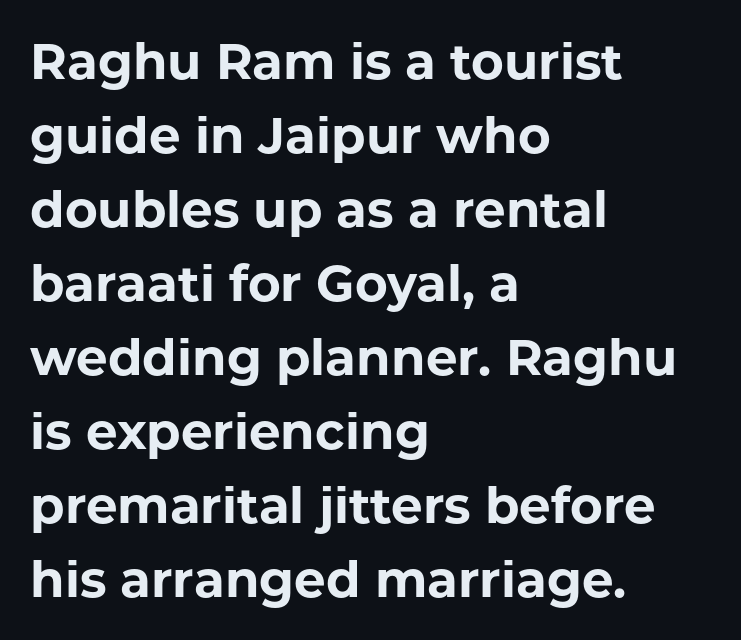
The image shows 50 px bold sans-serif type, upright; set left-aligned, normal line spacing (1.48x), normal letter spacing, not underlined; low stroke contrast and a medium x-height.
